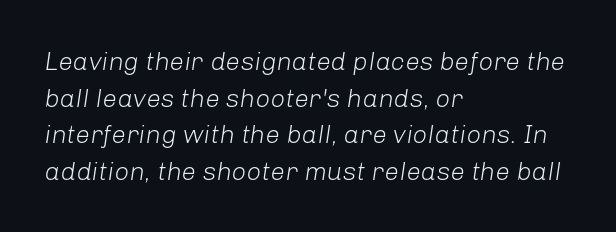
Caption: multi-line text, flush left, ragged right. Nothing heavy about these letters — not bold at all. If you measured baseline to baseline, you'd find a middling distance. Does the lettering tilt? It does — this is italic.
